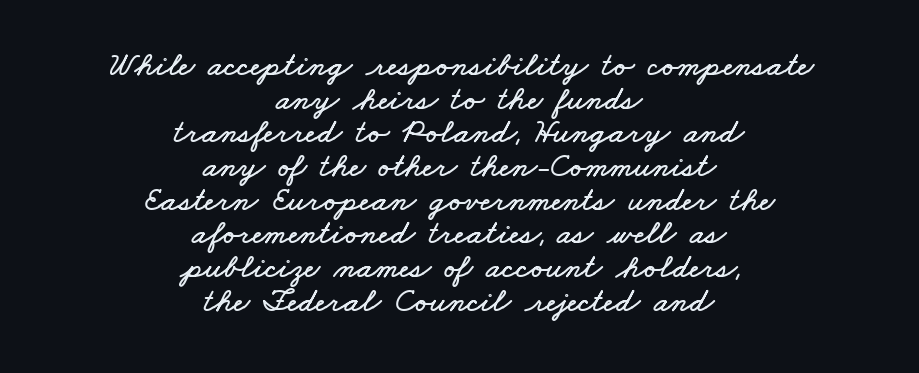
{"width": "wide", "stroke_contrast": "low", "x_height": "small", "monospaced": "no", "underline": "no", "align": "center", "line_spacing": "tight", "line_spacing_ratio": 0.99, "letter_spacing": "normal", "letter_spacing_em": 0.0, "glyph_px": 34}
